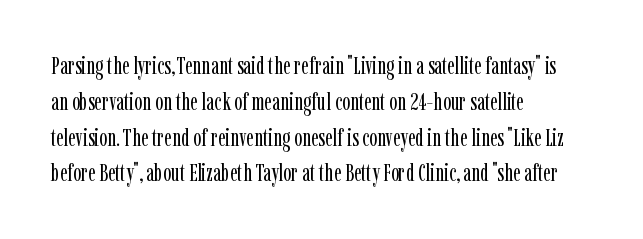
The image shows 24 px text type, upright; set left-aligned, normal line spacing (1.49x), normal letter spacing, not underlined.
